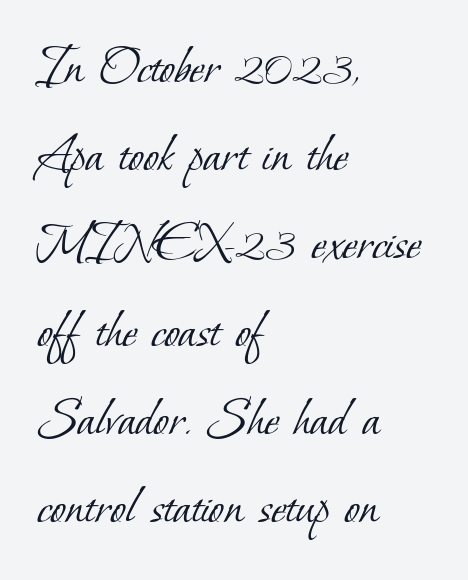
These glyphs show unthickened strokes, regular width or finer. These lines are rendered in a variable-pitch font. Leading: standard. The area under the type is left untouched. The type is set solid horizontally, with unmodified tracking. This rendering employs a face with finishing strokes, i.e., a serif.
